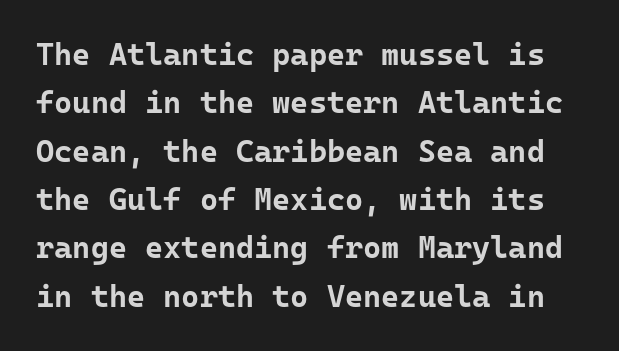
Q: Is the text bold? A: Yes.
Q: Is the text italic (slanted)? A: No, it is upright.
Q: Is the typeface a serif or a sans-serif typeface? A: Sans-serif.
Q: Is the text underlined? A: No.
Q: Is the spacing between letters normal or unusually wide? A: Normal.
Q: Is the spacing between lines tight, normal or loose? A: Normal.
Q: Width (condensed, normal, or wide)? A: Normal.
Q: Stroke contrast? A: Low.
Q: x-height? A: Medium.
Q: Monospaced? A: Yes.
